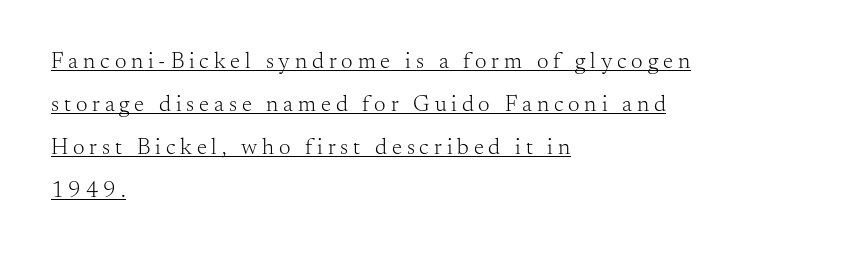
These lines are set flush left with a ragged right edge. The passage shown has open, widely tracked lettering throughout. This rendering features underlined lettering. Tall strokes in this sample are plumb rather than angled.
